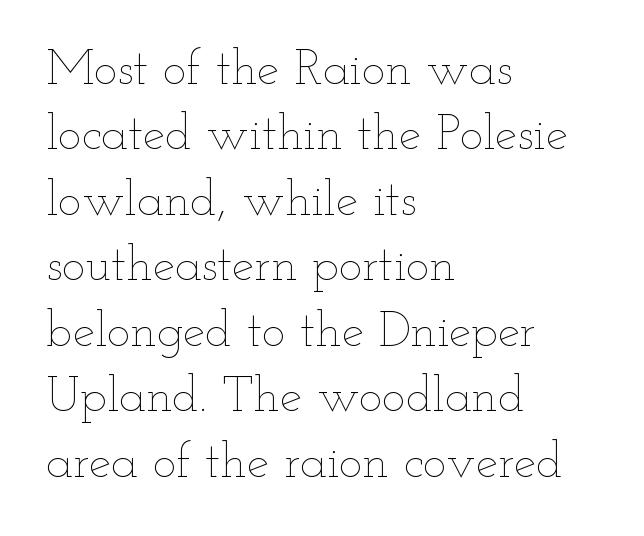
The image shows 50 px thin, wide type, upright; set left-aligned, normal line spacing (1.31x), normal letter spacing, not underlined; low stroke contrast and a small x-height.
